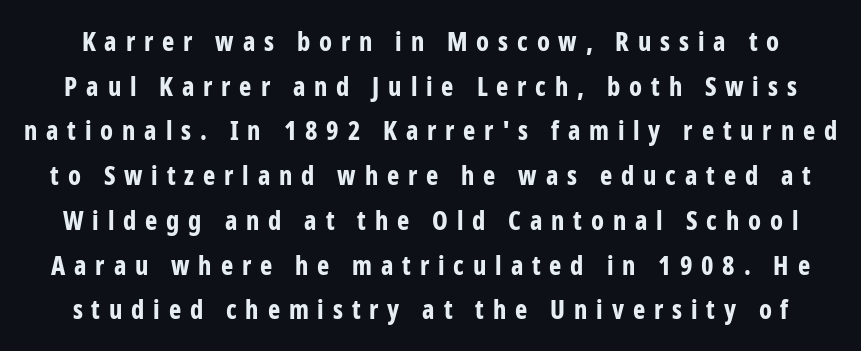
{"italic": "no", "bold": "yes", "underline": "no", "line_spacing_ratio": 1.72, "letter_spacing": "wide", "letter_spacing_em": 0.34, "glyph_px": 26}
